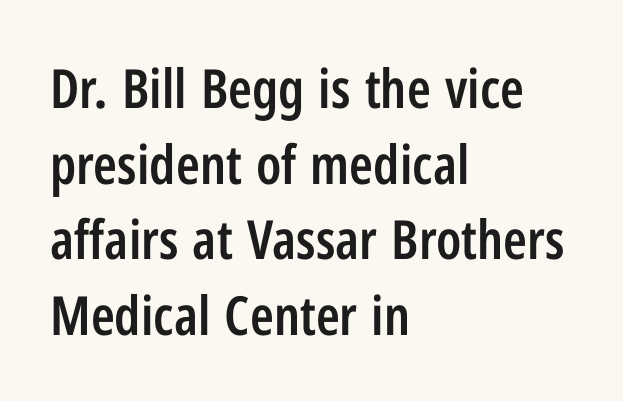
Line starts are locked; line ends wander. A typesetter would label this face a sans. Plain, unruled lines of type. The axis of the letterforms is exactly vertical. A typesetter would call this proportional, since set widths differ per character.
